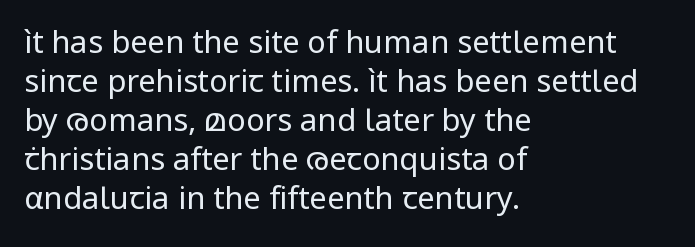
{"serif": "no", "italic": "no", "bold": "no", "weight": "regular", "width": "normal", "stroke_contrast": "low", "x_height": "medium", "monospaced": "no", "underline": "no", "align": "left", "line_spacing": "normal", "line_spacing_ratio": 1.26, "letter_spacing": "normal", "letter_spacing_em": 0.0, "glyph_px": 31}
